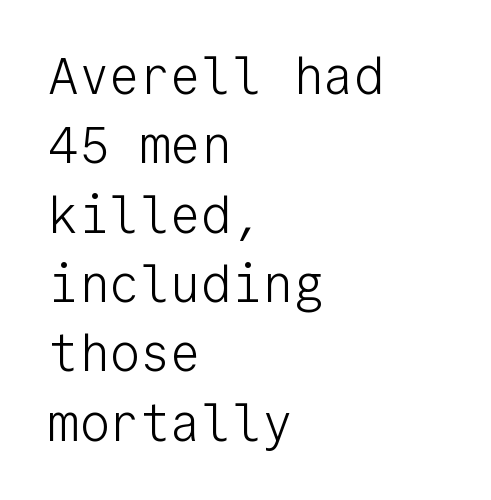
The image shows 51 px light sans-serif type, upright, monospaced; set left-aligned, normal line spacing (1.36x), normal letter spacing, not underlined; low stroke contrast and a medium x-height.
